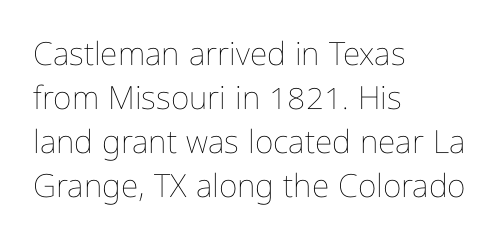
Casual observation: everything's shoved over to the left. Tall strokes in this sample are plumb rather than angled. The weight would be labelled regular, book, light, or lighter still. Letters rest on an invisible, unmarked baseline. This sample uses plain, unmodified letter spacing.
